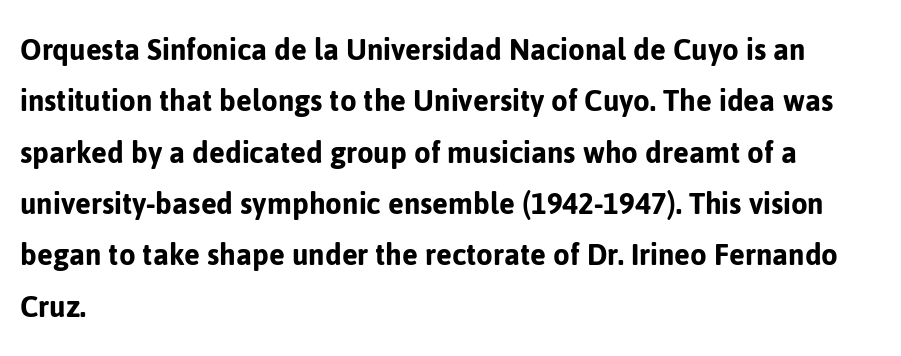
{"serif": "no", "italic": "no", "width": "normal", "stroke_contrast": "low", "x_height": "medium", "monospaced": "no", "underline": "no", "align": "left", "line_spacing": "normal", "line_spacing_ratio": 1.51, "letter_spacing": "normal", "letter_spacing_em": 0.0, "glyph_px": 34}
